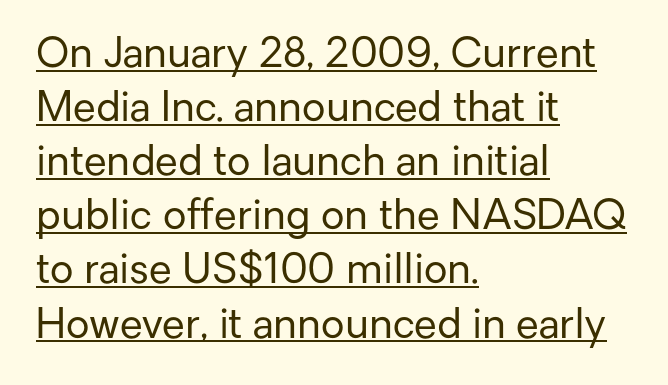
The image shows 41 px regular-weight sans-serif type, upright; set left-aligned, normal line spacing (1.32x), normal letter spacing, underlined; low stroke contrast and a medium x-height.
